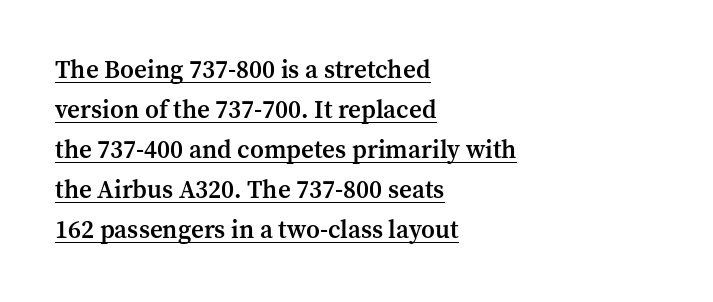
{"italic": "no", "bold": "semi", "underline": "yes", "align": "left", "line_spacing": "normal", "line_spacing_ratio": 1.6, "letter_spacing": "normal", "letter_spacing_em": 0.0, "glyph_px": 25}
